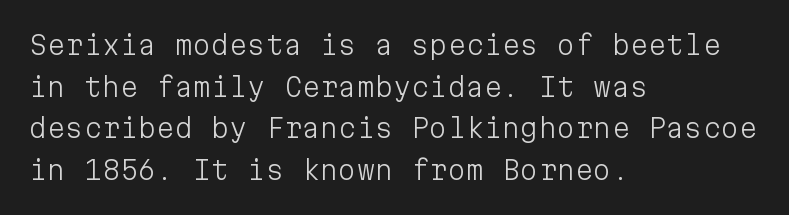
Q: Is the text bold? A: No.
Q: Is the text italic (slanted)? A: No, it is upright.
Q: Is the text underlined? A: No.
Q: How is the paragraph aligned? A: Left-aligned.
Q: Is the spacing between letters normal or unusually wide? A: Normal.
Q: Is the spacing between lines tight, normal or loose? A: Normal.
